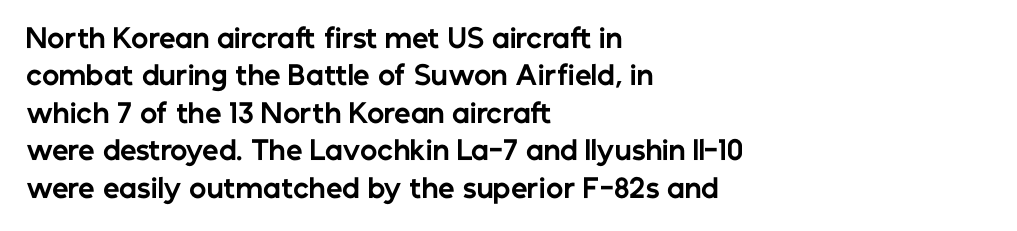
Q: Is the text bold? A: Yes.
Q: Is the text italic (slanted)? A: No, it is upright.
Q: Is the text underlined? A: No.
Q: How is the paragraph aligned? A: Left-aligned.
Q: Is the spacing between letters normal or unusually wide? A: Normal.
Q: Is the spacing between lines tight, normal or loose? A: Normal.
